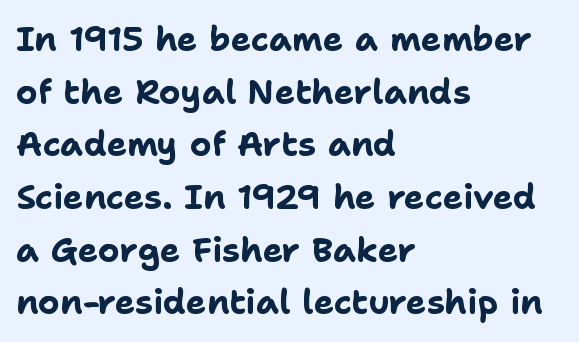
{"serif": "no", "italic": "no", "bold": "yes", "weight": "bold", "width": "normal", "stroke_contrast": "low", "x_height": "medium", "monospaced": "no", "underline": "no", "align": "left", "line_spacing": "normal", "line_spacing_ratio": 1.55, "letter_spacing": "normal", "letter_spacing_em": 0.0, "glyph_px": 34}
